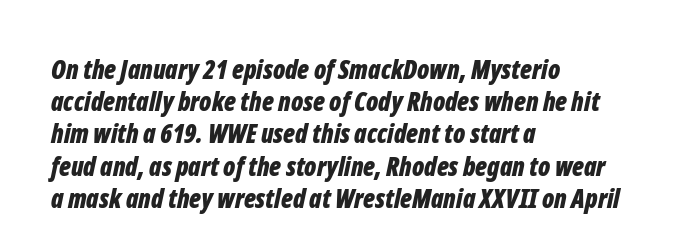
{"italic": "yes", "lean": "right", "slant_degrees": 12, "bold": "yes", "underline": "no", "align": "left", "line_spacing_ratio": 1.24, "letter_spacing": "normal", "letter_spacing_em": 0.0, "glyph_px": 26}
